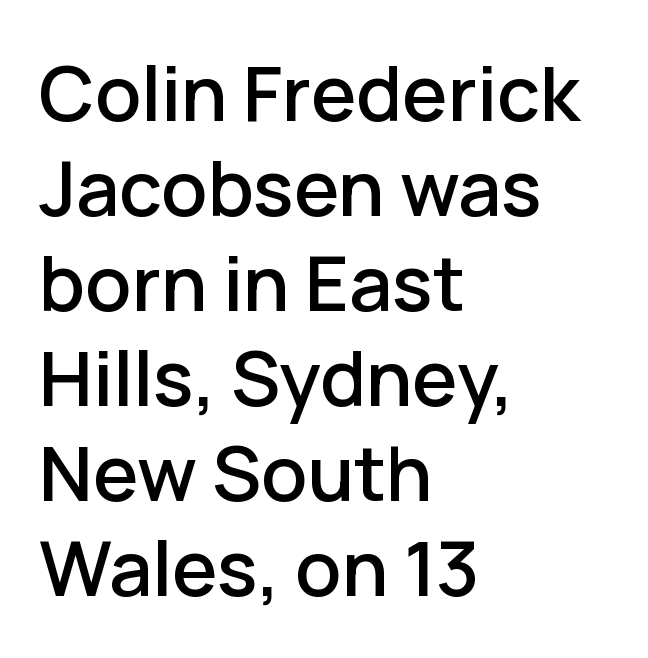
This sample is left-justified, so line endings fall wherever the words run out. Proportional: the letters do not fall into vertical columns. Descender tails drop into unmarked territory. One glance says typical: line gaps are just what's usual. Italic: no, the glyphs are upright roman. Is the letter spacing exaggerated? No — it looks like the ordinary default.
